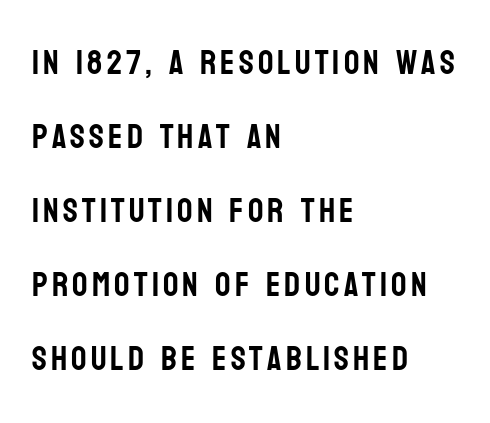
The image shows 34 px condensed sans-serif type, upright; set left-aligned, loose line spacing (2.18x), not underlined; low stroke contrast and a large x-height.
